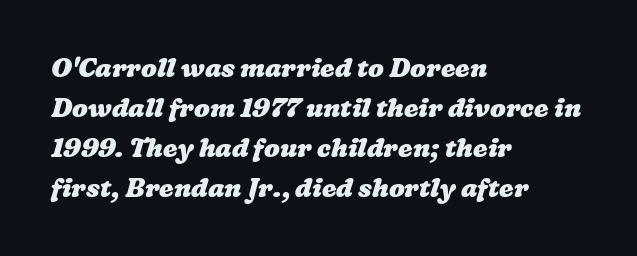
The image shows 26 px bold type; set left-aligned, normal line spacing (1.54x), normal letter spacing, not underlined.
